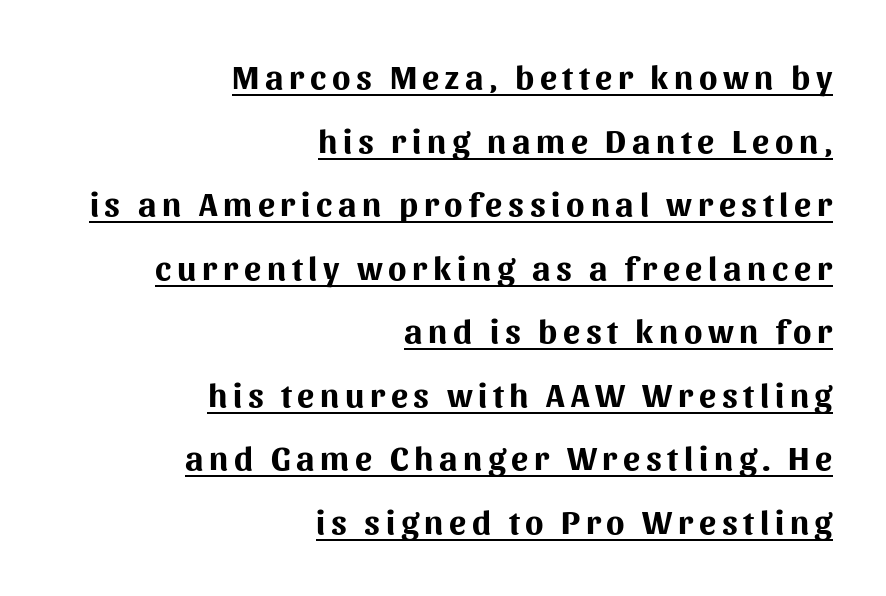
{"serif": "no", "italic": "no", "bold": "yes", "weight": "bold", "width": "normal", "stroke_contrast": "medium", "x_height": "medium", "monospaced": "no", "underline": "yes", "align": "right", "line_spacing_ratio": 1.87, "glyph_px": 34}
